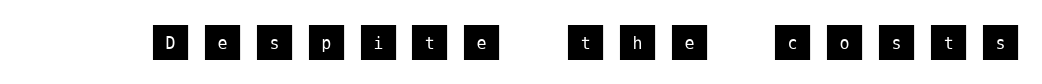
{"serif": "no", "italic": "no", "width": "normal", "stroke_contrast": "medium", "x_height": "large", "underline": "no", "letter_spacing": "wide", "letter_spacing_em": 0.32, "glyph_px": 40}
